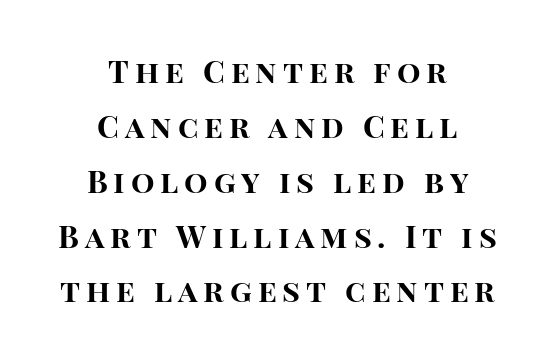
Underlining? Definitely not there. The glyphs in this specimen are sans serif. Italic: no, the glyphs are upright roman. Is this a fixed-width face? No — the glyphs have proportional, varying widths.
